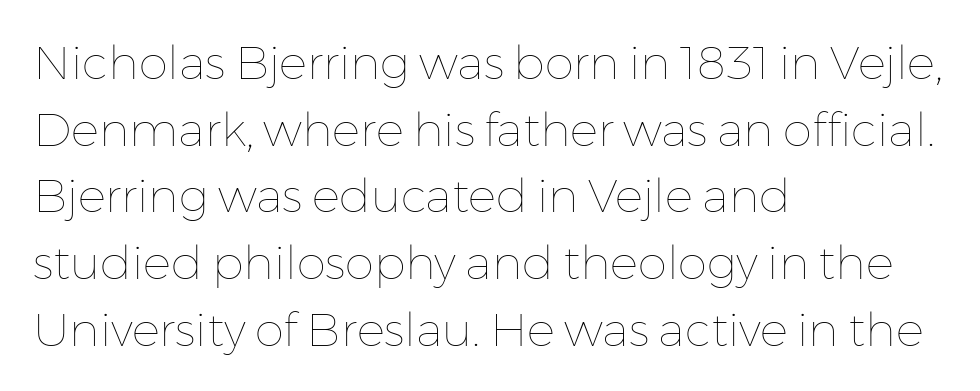
Q: Is the text bold? A: No.
Q: Is the text italic (slanted)? A: No, it is upright.
Q: Is the text underlined? A: No.
Q: How is the paragraph aligned? A: Left-aligned.
Q: Is the spacing between letters normal or unusually wide? A: Normal.
Q: Is the spacing between lines tight, normal or loose? A: Normal.
Q: Width (condensed, normal, or wide)? A: Normal.
Q: Stroke contrast? A: Low.
Q: x-height? A: Medium.
Q: Monospaced? A: No.
